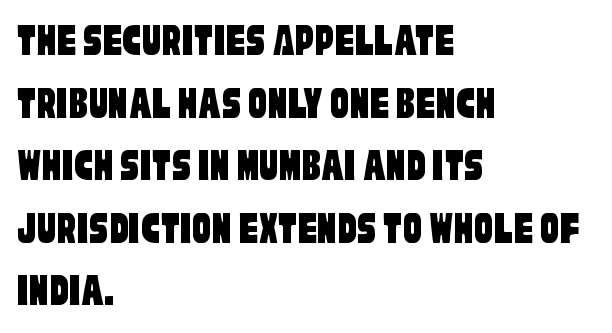
Note the varied advance widths — an 'i' is clearly narrower than an 'm'. Observe the absence of serifs on each vertical stroke in this sample. This rendering leaves character spacing at its baseline value. Does the copy run flush right? No — it runs flush left.
